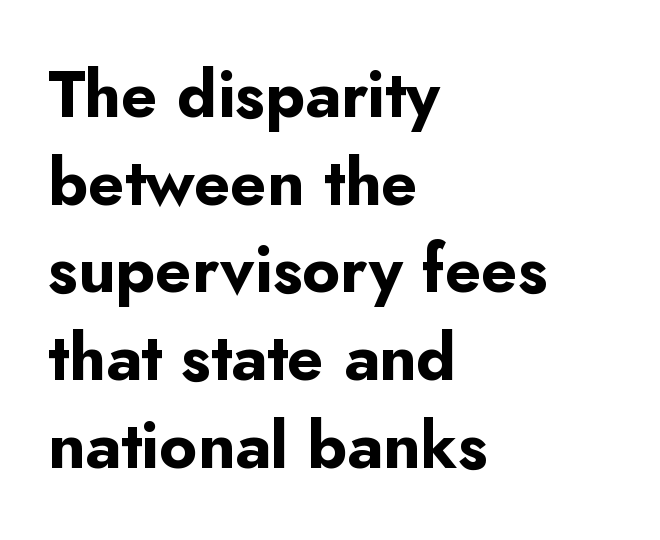
{"serif": "no", "italic": "no", "bold": "yes", "weight": "bold", "width": "normal", "stroke_contrast": "low", "x_height": "small", "monospaced": "no", "underline": "no", "align": "left", "line_spacing": "normal", "line_spacing_ratio": 1.35, "letter_spacing": "normal", "letter_spacing_em": 0.0, "glyph_px": 65}
